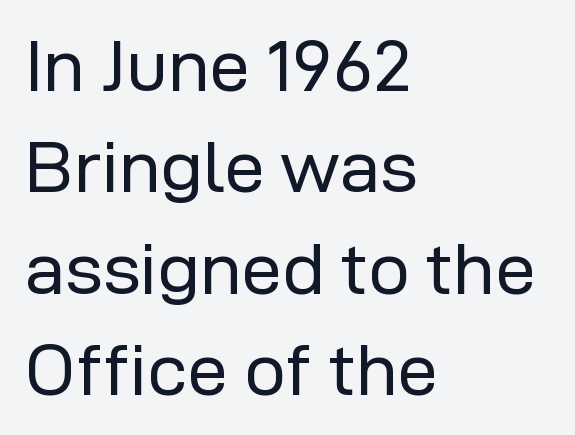
{"serif": "no", "italic": "no", "bold": "no", "weight": "regular", "width": "normal", "stroke_contrast": "low", "x_height": "medium", "monospaced": "no", "underline": "no", "align": "left", "line_spacing": "normal", "line_spacing_ratio": 1.39, "letter_spacing": "normal", "letter_spacing_em": 0.0, "glyph_px": 73}
